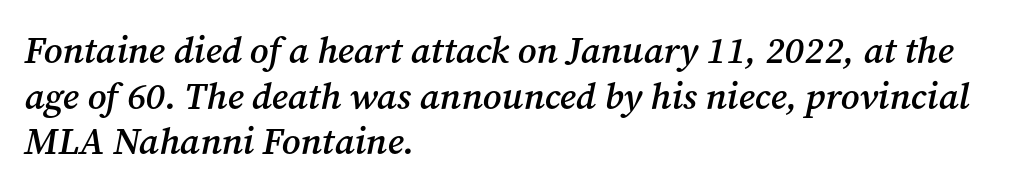
{"serif": "yes", "italic": "yes", "lean": "right", "slant_degrees": 12, "bold": "semi", "weight": "semibold", "width": "normal", "stroke_contrast": "medium", "x_height": "medium", "monospaced": "no", "underline": "no", "align": "left", "line_spacing_ratio": 1.23, "letter_spacing": "normal", "letter_spacing_em": 0.0, "glyph_px": 37}
